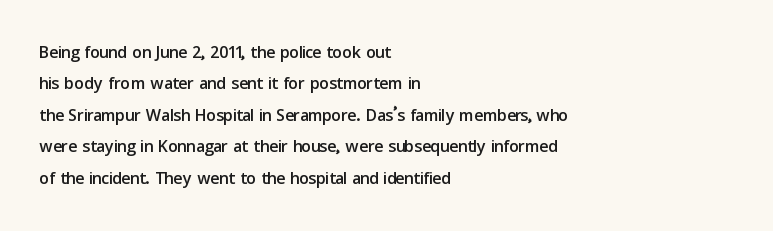
Here the glyphs are tracked normally, forming tight word shapes. Type without underlining. A roman cut, with each character standing at attention. A classic flush-left, rag-right setting is used for this passage.
